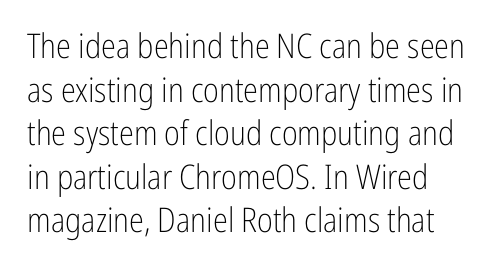
Compared with a typical body face, this is equally light or lighter still. Do the characters align in a grid? No, the font is proportional. There is no visible air inserted between adjacent glyphs. The text was rendered using a sans face with plain stroke endings.
